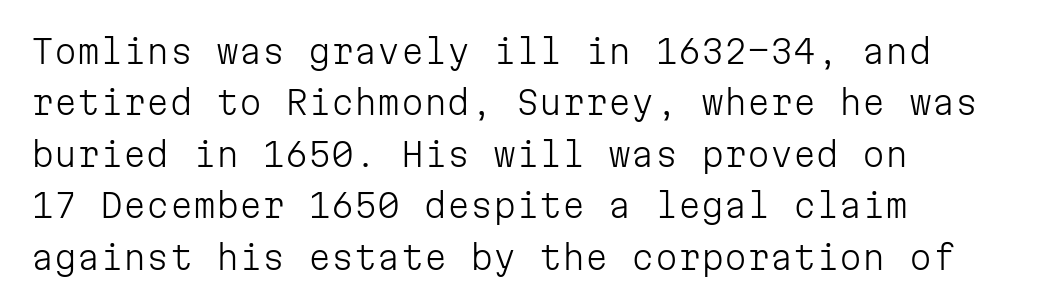
Q: Is the text bold? A: No.
Q: Is the text italic (slanted)? A: No, it is upright.
Q: Is the typeface a serif or a sans-serif typeface? A: Sans-serif.
Q: Is the text underlined? A: No.
Q: How is the paragraph aligned? A: Left-aligned.
Q: Is the spacing between letters normal or unusually wide? A: Normal.
Q: Is the spacing between lines tight, normal or loose? A: Normal.
Q: Width (condensed, normal, or wide)? A: Normal.
Q: Stroke contrast? A: Low.
Q: x-height? A: Medium.
Q: Monospaced? A: Yes.
